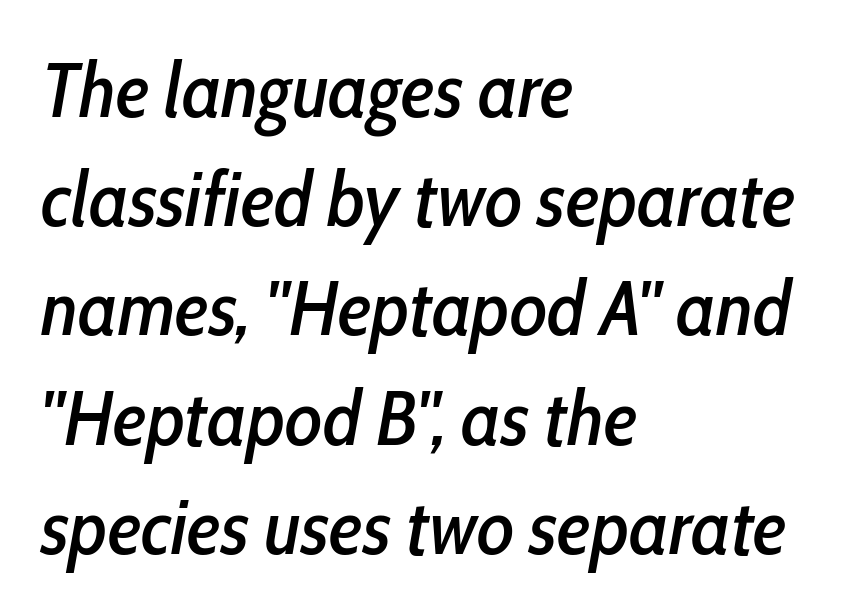
{"italic": "yes", "lean": "right", "slant_degrees": 10, "width": "condensed", "stroke_contrast": "low", "x_height": "medium", "monospaced": "no", "underline": "no", "align": "left", "line_spacing": "normal", "line_spacing_ratio": 1.4, "letter_spacing": "normal", "letter_spacing_em": 0.0, "glyph_px": 78}
